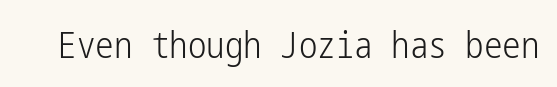
{"serif": "no", "italic": "no", "bold": "no", "weight": "light", "width": "condensed", "stroke_contrast": "low", "x_height": "medium", "underline": "no", "letter_spacing": "normal", "letter_spacing_em": 0.0, "glyph_px": 37}
